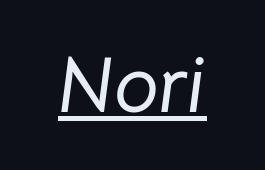
Nothing unusual about the tracking: characters are spaced as the font intends. Honestly, the underline is the first thing you notice here. Style check: oblique. Note the varied advance widths — an 'i' is clearly narrower than an 'm'.
